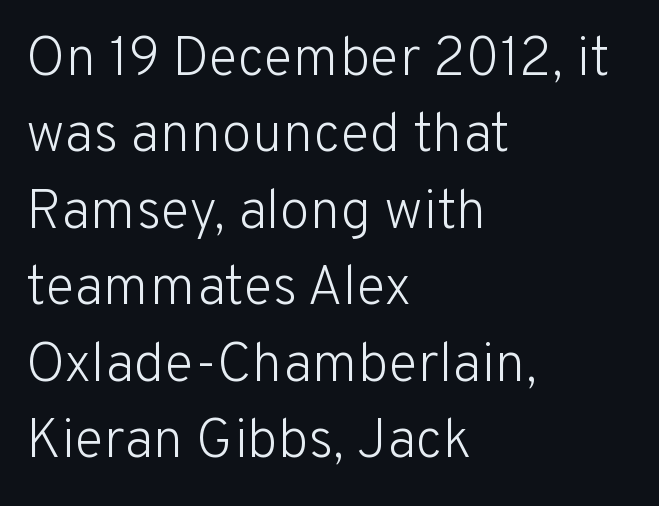
Q: Is the text bold? A: No.
Q: Is the text italic (slanted)? A: No, it is upright.
Q: Is the typeface a serif or a sans-serif typeface? A: Sans-serif.
Q: Is the text underlined? A: No.
Q: How is the paragraph aligned? A: Left-aligned.
Q: Is the spacing between letters normal or unusually wide? A: Normal.
Q: Is the spacing between lines tight, normal or loose? A: Normal.
Q: Width (condensed, normal, or wide)? A: Normal.
Q: Stroke contrast? A: Low.
Q: x-height? A: Medium.
Q: Monospaced? A: No.
